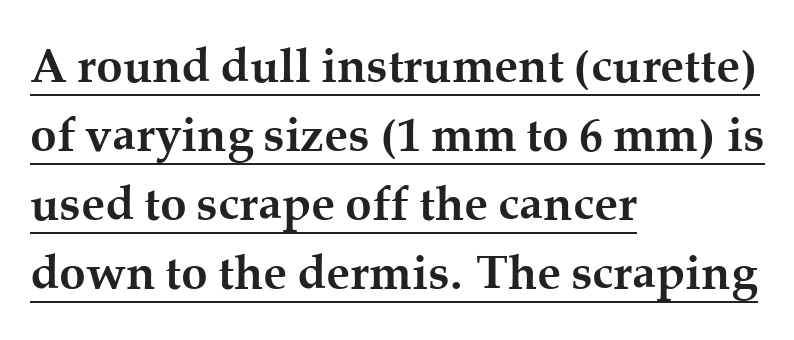
The leading is moderate, giving the passage an even texture. Do the characters align in a grid? No, the font is proportional. Does the type have serifs? Yes, each stem ends in a small foot. Tracking value appears to be zero — textbook default spacing. Does a line run under the words? Yes, clearly. Weight: bold.
